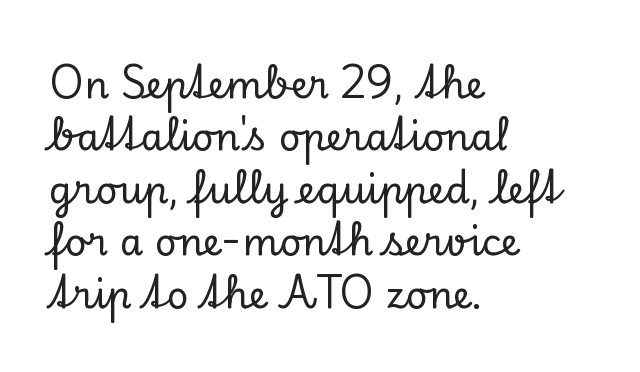
{"italic": "no", "width": "normal", "stroke_contrast": "low", "x_height": "small", "monospaced": "no", "underline": "no", "align": "left", "line_spacing": "normal", "line_spacing_ratio": 1.38, "letter_spacing": "normal", "letter_spacing_em": 0.0, "glyph_px": 38}
